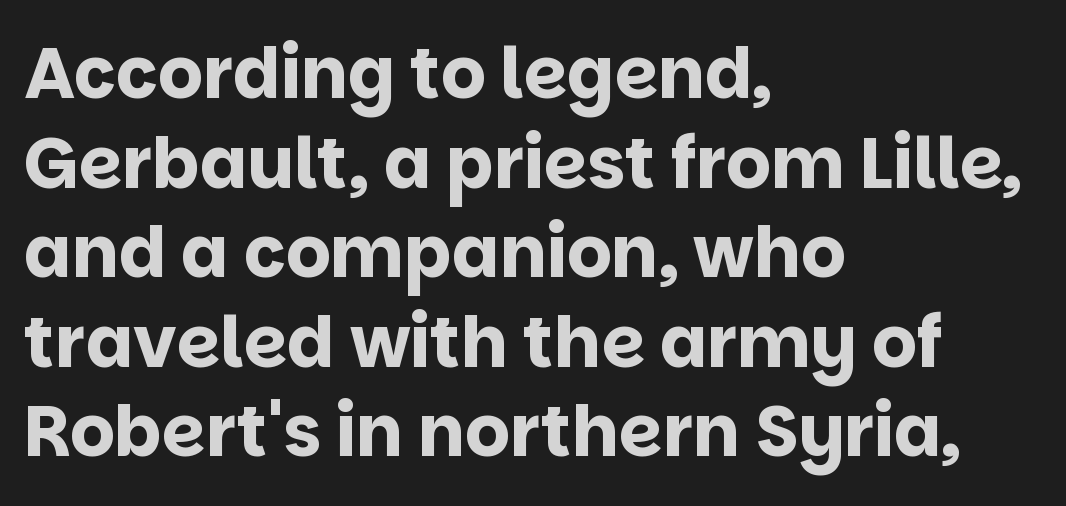
{"serif": "no", "italic": "no", "bold": "yes", "weight": "bold", "width": "normal", "stroke_contrast": "low", "x_height": "large", "monospaced": "no", "underline": "no", "align": "left", "line_spacing": "normal", "line_spacing_ratio": 1.28, "letter_spacing": "normal", "letter_spacing_em": 0.0, "glyph_px": 70}
